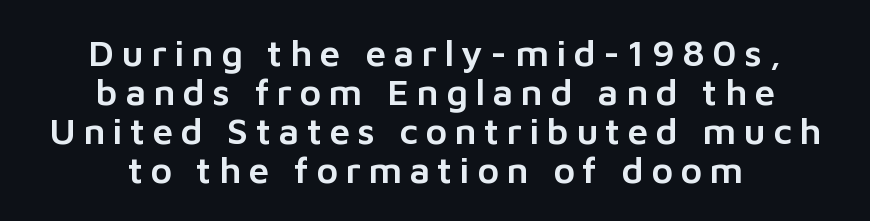
Q: Is the text italic (slanted)? A: No, it is upright.
Q: Is the typeface a serif or a sans-serif typeface? A: Sans-serif.
Q: Is the text underlined? A: No.
Q: How is the paragraph aligned? A: Centered.
Q: Is the spacing between letters normal or unusually wide? A: Unusually wide.
Q: Is the spacing between lines tight, normal or loose? A: Tight.
Q: Width (condensed, normal, or wide)? A: Normal.
Q: Stroke contrast? A: Low.
Q: x-height? A: Medium.
Q: Monospaced? A: No.
